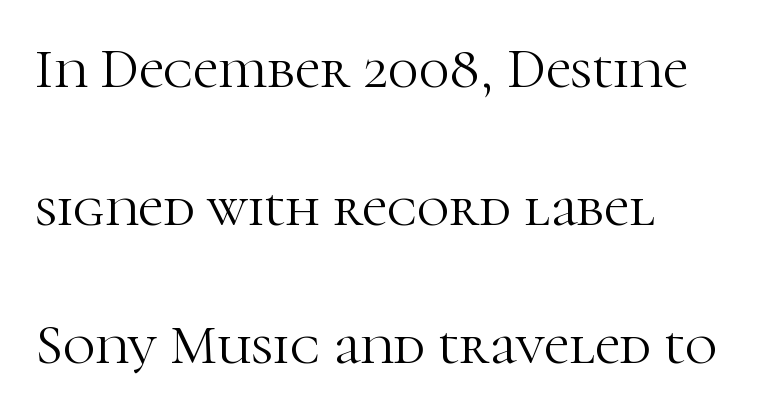
The lines are quadded left. Lines of text with bare space underneath. Here the glyphs are tracked normally, forming tight word shapes. Is the type heavy? It reads as light-to-regular instead.
